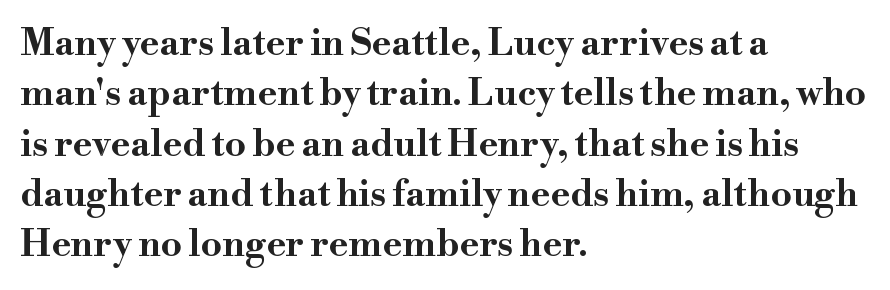
Q: Is the text bold? A: Yes.
Q: Is the text italic (slanted)? A: No, it is upright.
Q: Is the typeface a serif or a sans-serif typeface? A: Serif.
Q: Is the text underlined? A: No.
Q: How is the paragraph aligned? A: Left-aligned.
Q: Is the spacing between letters normal or unusually wide? A: Normal.
Q: Is the spacing between lines tight, normal or loose? A: Normal.
Q: Width (condensed, normal, or wide)? A: Wide.
Q: Stroke contrast? A: High.
Q: x-height? A: Small.
Q: Monospaced? A: No.
